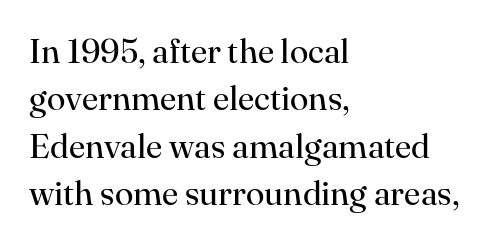
{"serif": "yes", "italic": "no", "bold": "no", "weight": "regular", "width": "normal", "stroke_contrast": "high", "x_height": "small", "monospaced": "no", "underline": "no", "align": "left", "line_spacing": "normal", "line_spacing_ratio": 1.39, "letter_spacing": "normal", "letter_spacing_em": 0.0, "glyph_px": 34}
